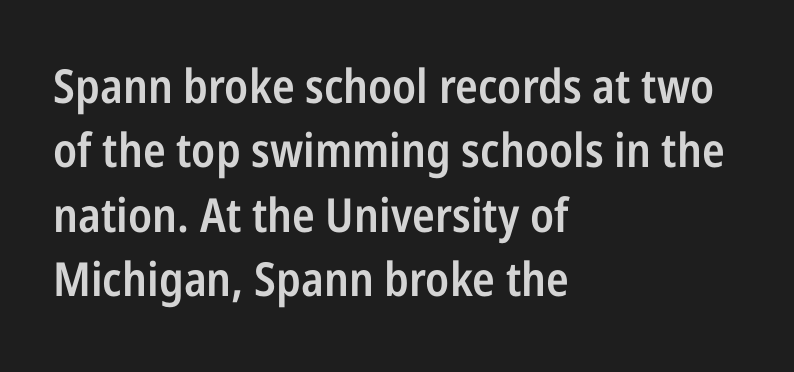
{"serif": "no", "italic": "no", "bold": "semi", "weight": "semibold", "width": "condensed", "stroke_contrast": "low", "x_height": "medium", "monospaced": "no", "underline": "no", "align": "left", "line_spacing": "normal", "line_spacing_ratio": 1.37, "letter_spacing": "normal", "letter_spacing_em": 0.0, "glyph_px": 47}
